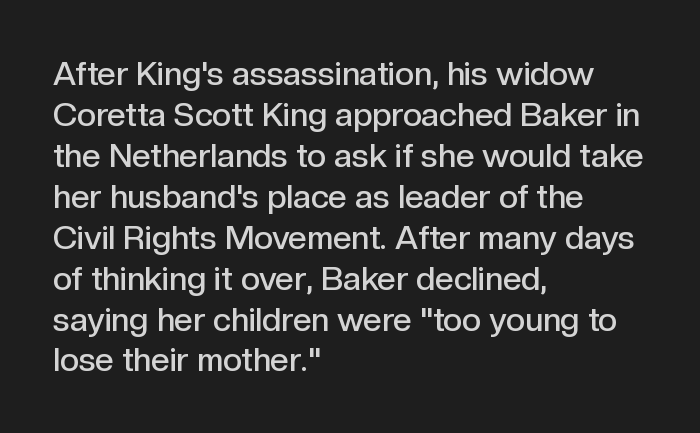
{"serif": "no", "italic": "no", "bold": "semi", "weight": "semibold", "width": "normal", "x_height": "medium", "monospaced": "no", "underline": "no", "align": "left", "line_spacing_ratio": 1.24, "letter_spacing": "normal", "letter_spacing_em": 0.0, "glyph_px": 33}
